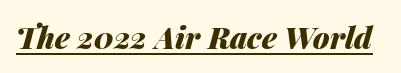
The image shows 30 px heavy type, italic (leaning right); set normal letter spacing, underlined; medium stroke contrast and a medium x-height.
